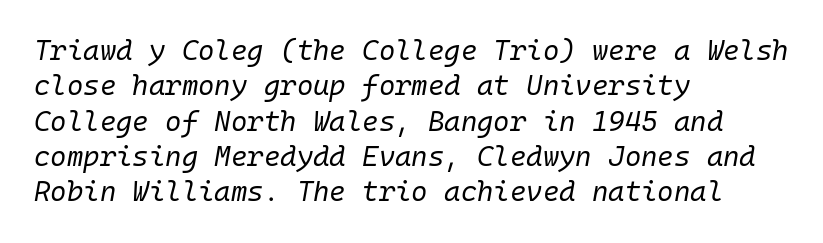
The image shows 28 px regular-weight type, italic (leaning right), monospaced; set left-aligned, normal line spacing (1.26x), normal letter spacing, not underlined; low stroke contrast and a medium x-height.
